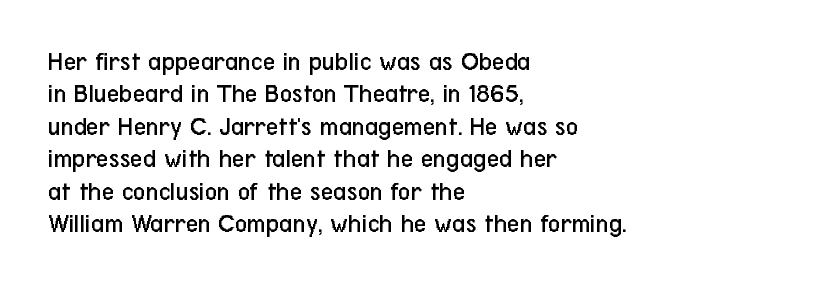
The font is comparable to plain body text, perhaps lighter. Line starts are locked; line ends wander. Nothing unusual about the tracking: characters are spaced as the font intends. The type sits square on the baseline with zero lean. Rule under the text: the space is simply empty.
